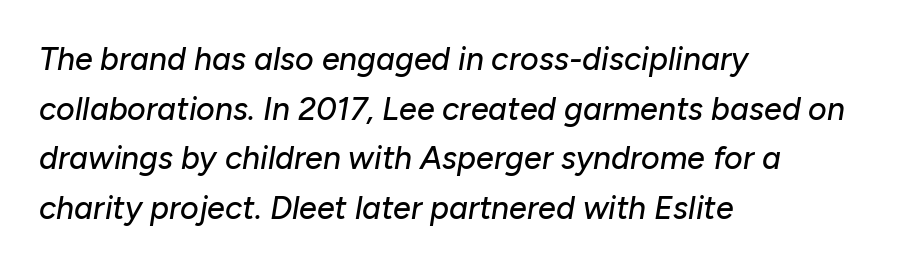
Q: Is the text italic (slanted)? A: Yes, it leans right by about 10 degrees.
Q: Is the text underlined? A: No.
Q: How is the paragraph aligned? A: Left-aligned.
Q: Is the spacing between letters normal or unusually wide? A: Normal.
Q: Is the spacing between lines tight, normal or loose? A: Normal.
Q: Width (condensed, normal, or wide)? A: Normal.
Q: Stroke contrast? A: Low.
Q: x-height? A: Medium.
Q: Monospaced? A: No.
